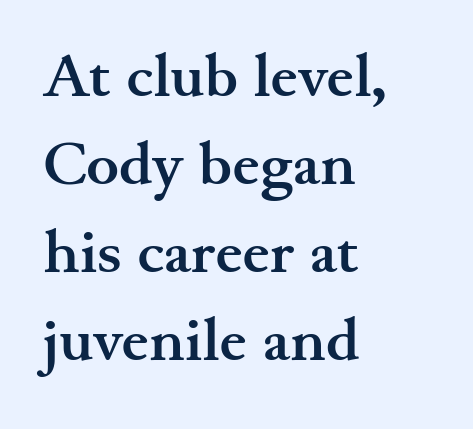
{"serif": "yes", "italic": "no", "bold": "yes", "weight": "semibold", "width": "wide", "stroke_contrast": "medium", "x_height": "small", "monospaced": "no", "underline": "no", "align": "left", "line_spacing": "normal", "line_spacing_ratio": 1.44, "letter_spacing": "normal", "letter_spacing_em": 0.0, "glyph_px": 61}
